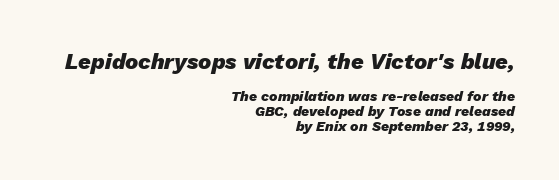
The composition opens big and finishes small. Students, observe: this is what under-led, compact text looks like. Descender tails drop into unmarked territory. Nothing unusual about the tracking: characters are spaced as the font intends. Compared with an ordinary text face, these strokes are far heavier — a full bold.
